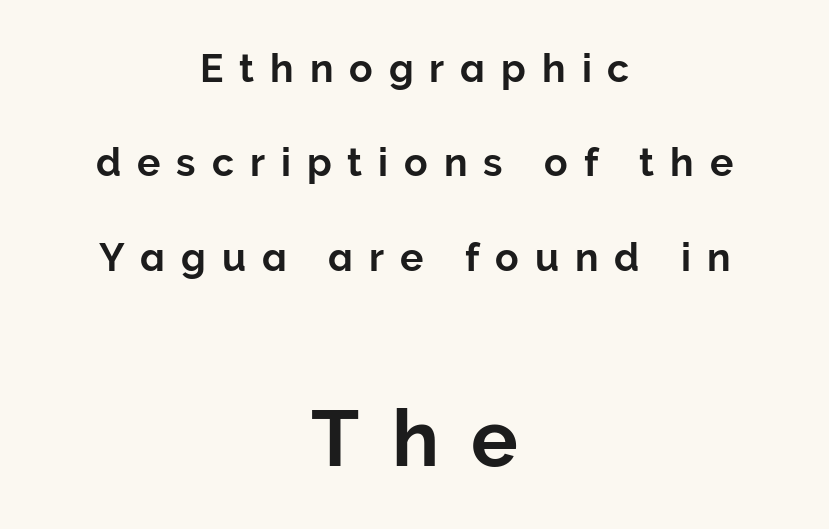
The gap between lines stays unmarked. Notice the wide empty band between every row — that's loose leading. The tracking reads as deliberately expanded to a designer's eye. A student would call this center alignment; a typographer would say set centered. If you drew a line through each stem, it would be perfectly vertical. The face used here is a sans, in the tradition of grotesques and geometrics.
